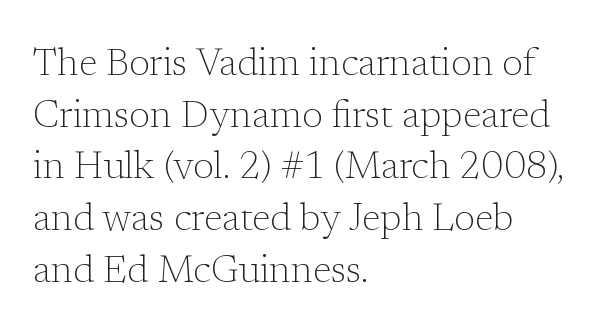
Q: Is the text bold? A: No.
Q: Is the text italic (slanted)? A: No, it is upright.
Q: Is the typeface a serif or a sans-serif typeface? A: Serif.
Q: Is the text underlined? A: No.
Q: How is the paragraph aligned? A: Left-aligned.
Q: Is the spacing between letters normal or unusually wide? A: Normal.
Q: Is the spacing between lines tight, normal or loose? A: Normal.
Q: Width (condensed, normal, or wide)? A: Normal.
Q: Stroke contrast? A: Low.
Q: x-height? A: Medium.
Q: Monospaced? A: No.
